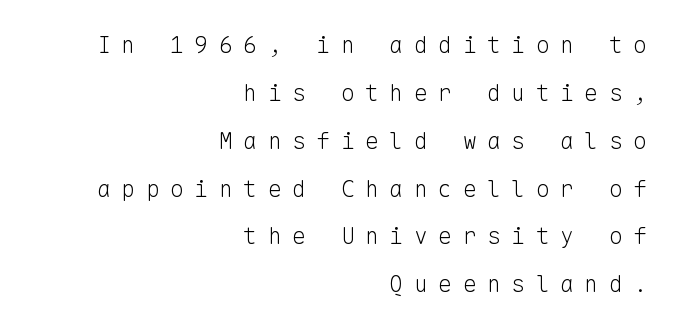
{"italic": "no", "bold": "no", "underline": "no", "align": "right", "line_spacing": "loose", "line_spacing_ratio": 2.08, "letter_spacing": "wide", "letter_spacing_em": 0.46, "glyph_px": 23}
